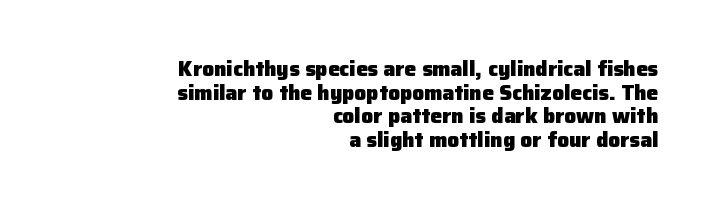
{"italic": "no", "bold": "yes", "underline": "no", "align": "right", "line_spacing": "tight", "line_spacing_ratio": 1.12, "letter_spacing": "normal", "letter_spacing_em": 0.0, "glyph_px": 21}
